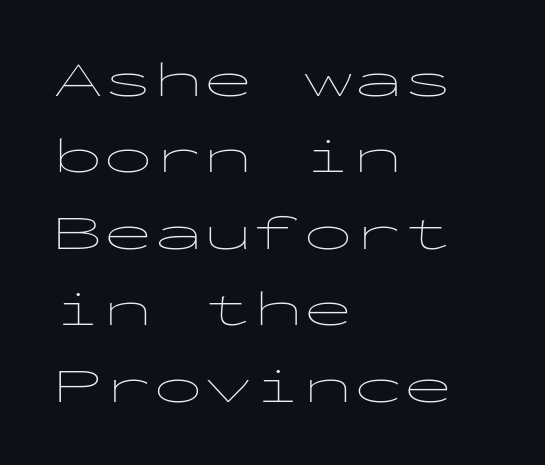
{"serif": "no", "italic": "no", "bold": "no", "weight": "thin", "width": "wide", "stroke_contrast": "low", "x_height": "medium", "monospaced": "yes", "underline": "no", "align": "left", "line_spacing": "normal", "line_spacing_ratio": 1.53, "letter_spacing": "normal", "letter_spacing_em": 0.0, "glyph_px": 50}
